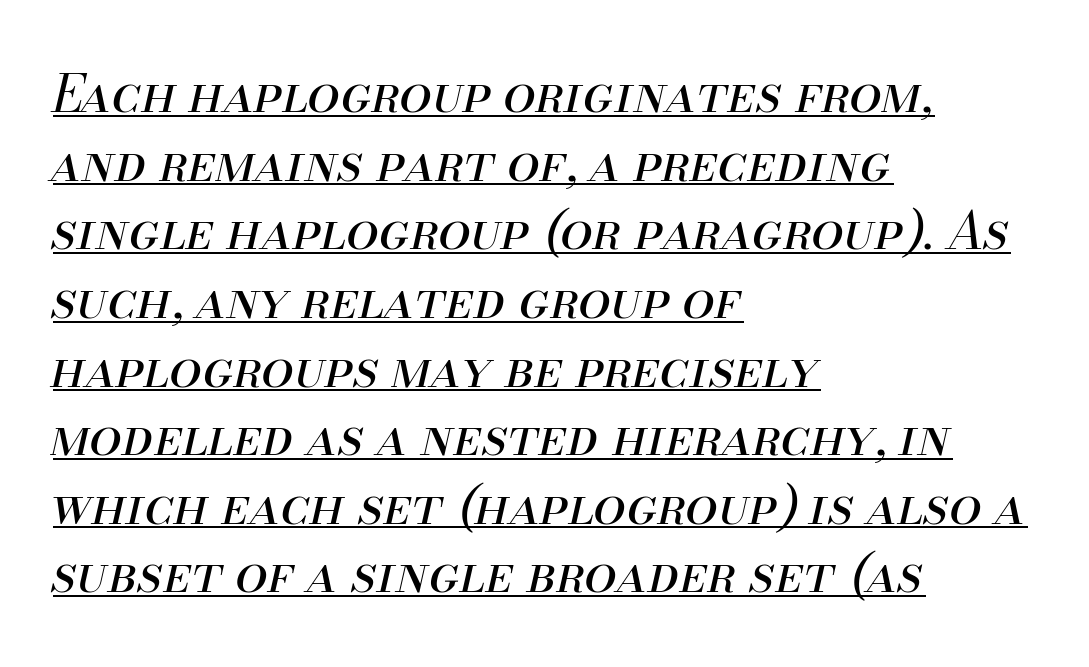
Q: Is the text bold? A: No.
Q: Is the text italic (slanted)? A: Yes, it leans right by about 13 degrees.
Q: Is the text underlined? A: Yes.
Q: How is the paragraph aligned? A: Left-aligned.
Q: Is the spacing between letters normal or unusually wide? A: Normal.
Q: Is the spacing between lines tight, normal or loose? A: Normal.
Q: Width (condensed, normal, or wide)? A: Normal.
Q: Stroke contrast? A: Medium.
Q: x-height? A: Small.
Q: Monospaced? A: No.
